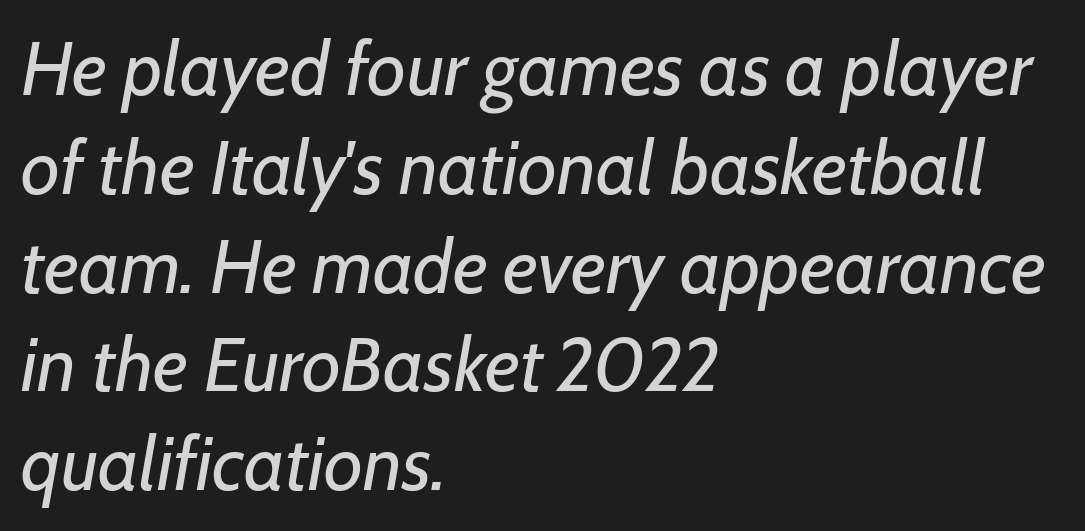
The image shows 76 px regular-weight type, italic (leaning right); set left-aligned, normal line spacing (1.3x), normal letter spacing, not underlined; low stroke contrast and a medium x-height.
